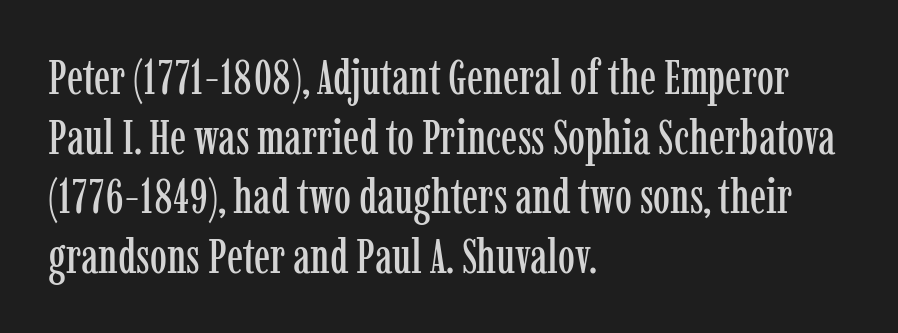
The image shows 48 px condensed serif type, upright; set left-aligned, line spacing 1.24x, normal letter spacing, not underlined; low stroke contrast and a medium x-height.
